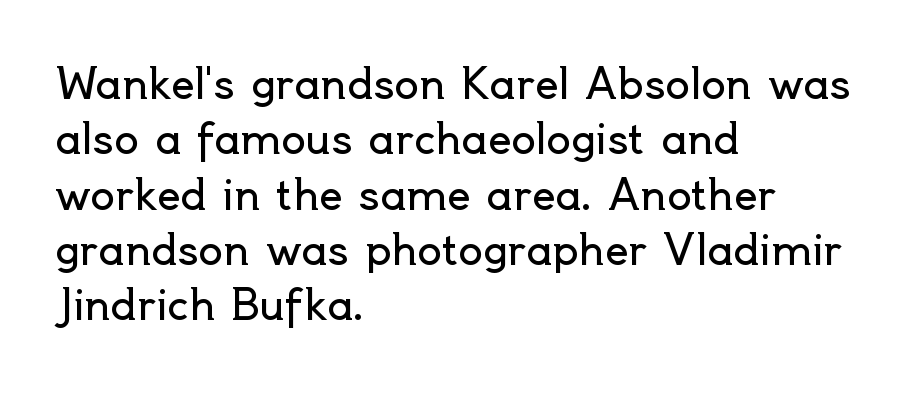
The image shows 41 px regular-weight sans-serif type, upright; set left-aligned, normal line spacing (1.35x), normal letter spacing, not underlined; a small x-height.
